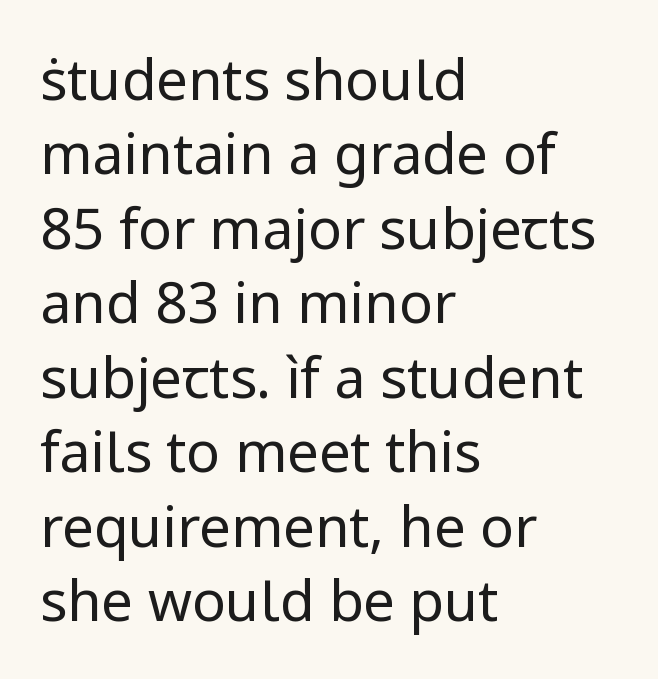
Is this a fixed-width face? No — the glyphs have proportional, varying widths. The typesetter chose a ragged-right arrangement here. The area under the type is left untouched. Is there much room between lines? A standard amount, neither cramped nor airy. It's the straight-up-and-down kind of type. Bold? No — there's no thickening of the strokes.
